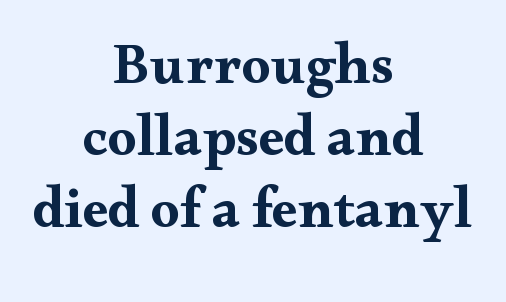
Each glyph is drawn with heavy, bold strokes. Letter spacing: default. Visually the block forms a symmetrical silhouette, jagged on both flanks. Notice how the stems are strictly vertical — no italics here. Only glyphs here, with clear space below each row.
